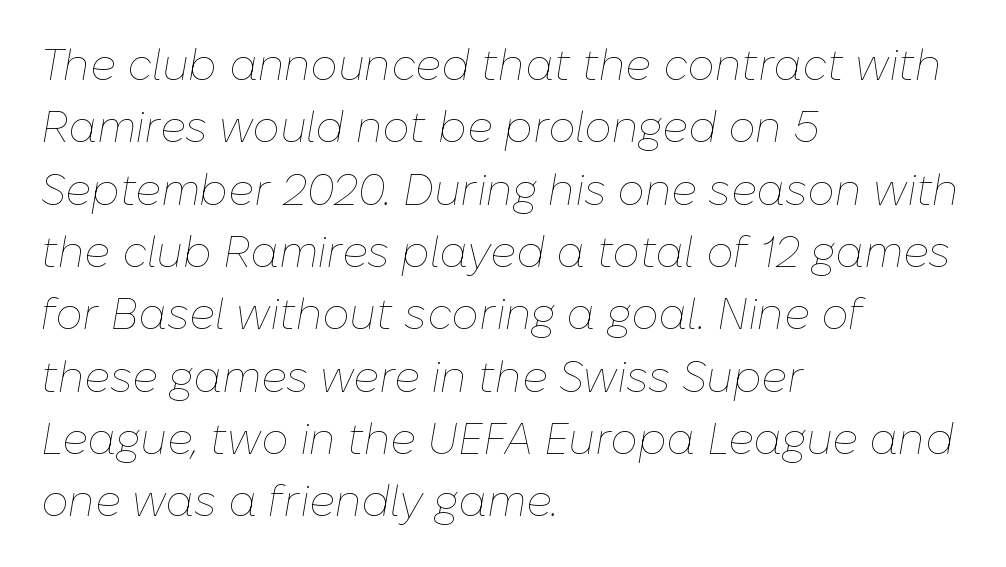
Just letters on the line, the space beneath them empty. Which margin do the lines hug? The left one — the right edge is uneven. Vertical stems look standard width or narrower in stroke. The letters advance in unequal steps, a hallmark of proportional type.
